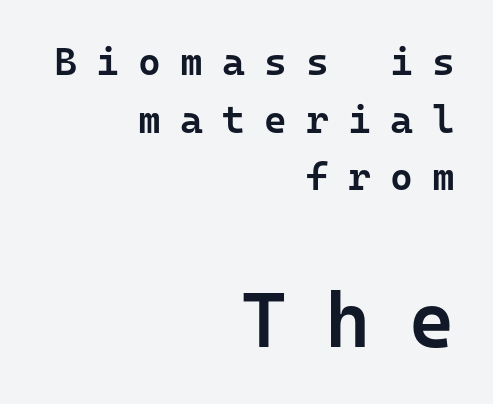
{"serif": "no", "italic": "no", "bold": "semi", "weight": "semibold", "width": "normal", "stroke_contrast": "low", "x_height": "medium", "monospaced": "yes", "underline": "no", "align": "right", "line_spacing": "normal", "line_spacing_ratio": 1.48, "letter_spacing": "wide", "letter_spacing_em": 0.49, "larger_block": "second", "size_ratio": 2.0, "glyph_px": 78}
